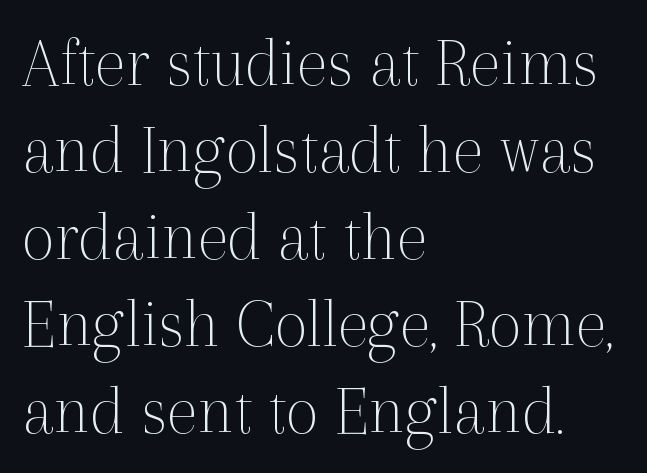
Here the designer chose a conventional face with non-uniform glyph widths. The face used here is seriffed, in the tradition of book romans. Does the copy run flush right? No — it runs flush left. Spacing between characters is what you'd get straight out of the box. A roman cut, with each character standing at attention.
